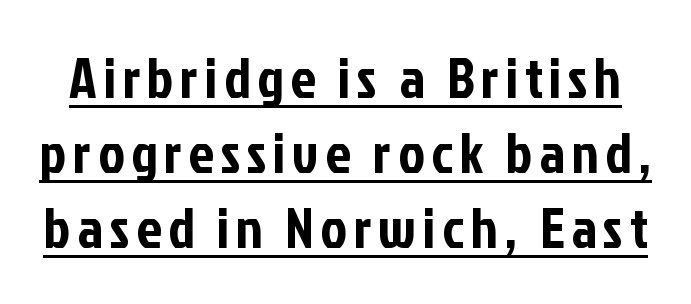
{"serif": "no", "italic": "no", "width": "condensed", "stroke_contrast": "low", "x_height": "medium", "monospaced": "no", "underline": "yes", "line_spacing": "normal", "line_spacing_ratio": 1.34, "glyph_px": 56}
